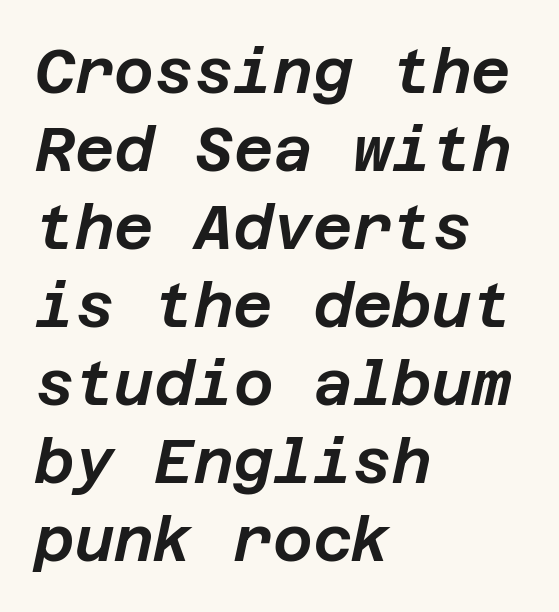
{"italic": "yes", "lean": "right", "slant_degrees": 12, "width": "normal", "stroke_contrast": "low", "x_height": "large", "underline": "no", "align": "left", "line_spacing": "normal", "line_spacing_ratio": 1.28, "letter_spacing": "normal", "letter_spacing_em": 0.0, "glyph_px": 61}
